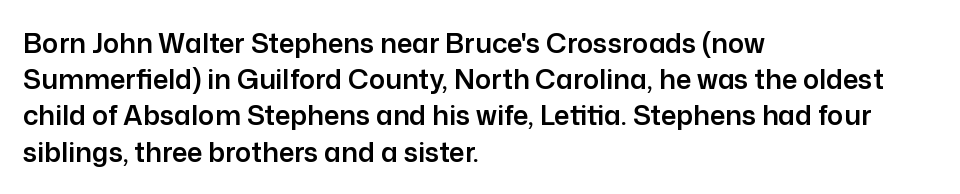
A normal amount of white space separates one row of letters from the next. Rendered with straight, roman letterforms. Rule under the text: the space is simply empty. Glyph-to-glyph distance matches everyday printed text. Horizontal alignment here is leftward, the default for most running prose.
